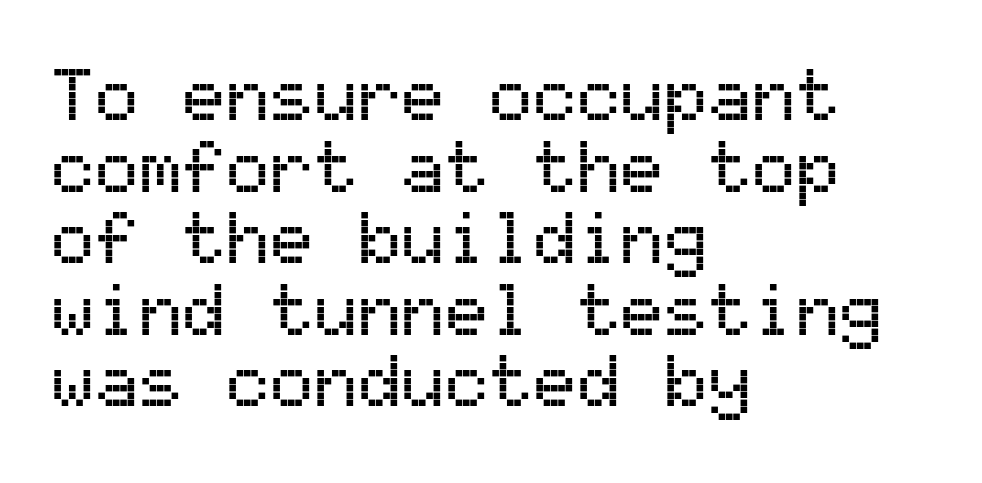
Q: Is the text italic (slanted)? A: No, it is upright.
Q: Is the typeface a serif or a sans-serif typeface? A: Sans-serif.
Q: Is the text underlined? A: No.
Q: How is the paragraph aligned? A: Left-aligned.
Q: Is the spacing between letters normal or unusually wide? A: Normal.
Q: Is the spacing between lines tight, normal or loose? A: Tight.
Q: Width (condensed, normal, or wide)? A: Normal.
Q: Stroke contrast? A: Medium.
Q: x-height? A: Medium.
Q: Monospaced? A: Yes.
